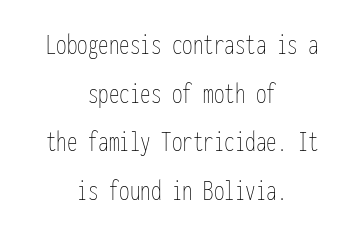
The image shows 30 px thin, condensed type, upright, monospaced; set centered, normal line spacing (1.62x), normal letter spacing, not underlined; low stroke contrast and a medium x-height.
